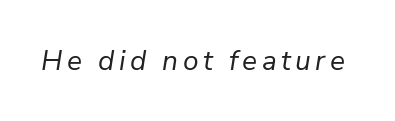
These lines are rendered in a variable-pitch font. The strokes carry an ordinary text weight at most. These lines were composed using italics. Glance below the letters and you will spot only blank space.
